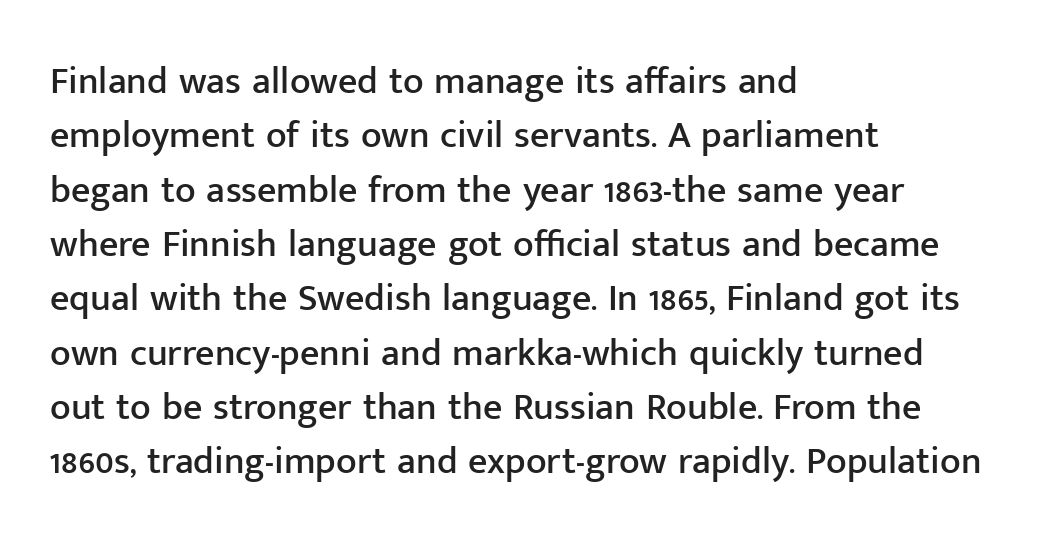
The image shows 38 px sans-serif type, upright; set left-aligned, normal line spacing (1.43x), normal letter spacing, not underlined; low stroke contrast and a medium x-height.
